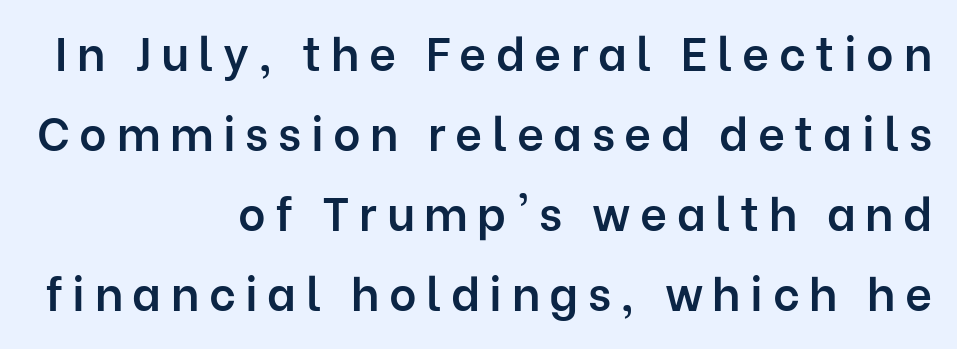
Q: Is the text bold? A: Semi-bold.
Q: Is the text italic (slanted)? A: No, it is upright.
Q: Is the typeface a serif or a sans-serif typeface? A: Sans-serif.
Q: Is the text underlined? A: No.
Q: How is the paragraph aligned? A: Right-aligned.
Q: Is the spacing between letters normal or unusually wide? A: Unusually wide.
Q: Is the spacing between lines tight, normal or loose? A: Normal.
Q: Width (condensed, normal, or wide)? A: Normal.
Q: Stroke contrast? A: Low.
Q: x-height? A: Medium.
Q: Monospaced? A: No.
